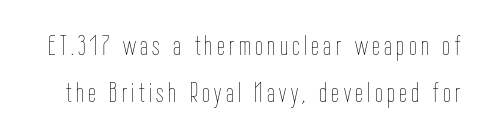
Each stroke keeps to a modest, everyday thickness or less. Characters remain perfectly vertical along every line. A typesetter would call this proportional, since set widths differ per character. No word sits above an underline. The passage shown stacks its lines at a standard gap.
